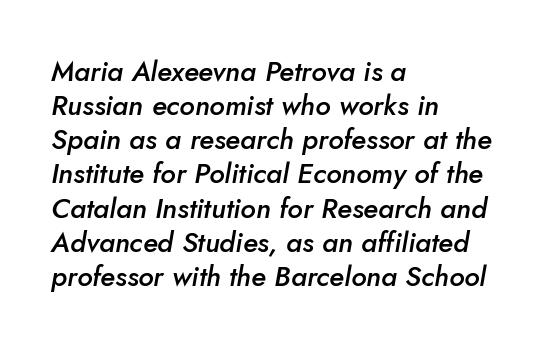
{"italic": "yes", "lean": "right", "slant_degrees": 5, "bold": "semi", "weight": "semibold", "width": "normal", "stroke_contrast": "low", "x_height": "small", "monospaced": "no", "underline": "no", "align": "left", "line_spacing_ratio": 1.22, "letter_spacing": "normal", "letter_spacing_em": 0.0, "glyph_px": 28}
